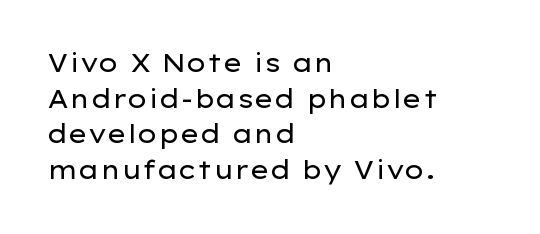
{"italic": "no", "bold": "no", "underline": "no", "align": "left", "line_spacing": "normal", "line_spacing_ratio": 1.43, "letter_spacing": "normal", "letter_spacing_em": 0.0, "glyph_px": 25}
